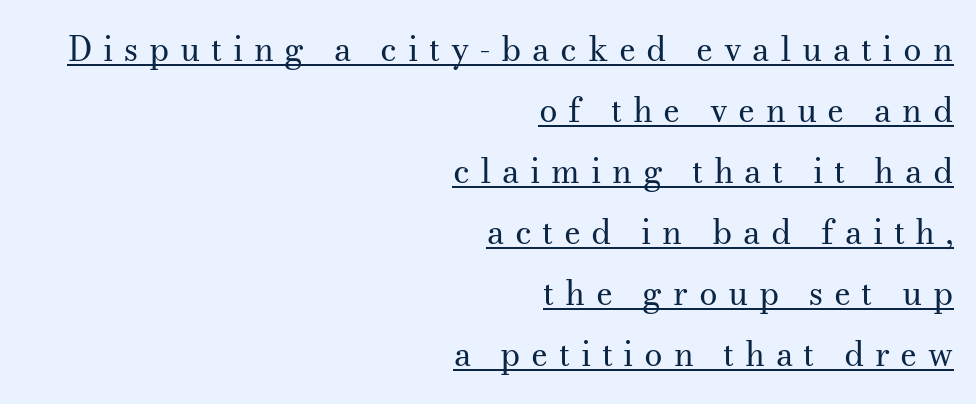
Q: Is the text bold? A: No.
Q: Is the text italic (slanted)? A: No, it is upright.
Q: Is the typeface a serif or a sans-serif typeface? A: Serif.
Q: Is the text underlined? A: Yes.
Q: How is the paragraph aligned? A: Right-aligned.
Q: Is the spacing between letters normal or unusually wide? A: Unusually wide.
Q: Width (condensed, normal, or wide)? A: Normal.
Q: Stroke contrast? A: Medium.
Q: x-height? A: Small.
Q: Monospaced? A: No.
